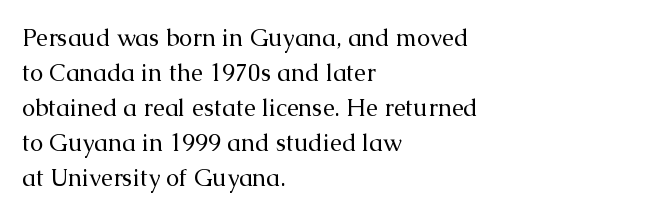
Q: Is the text bold? A: No.
Q: Is the text italic (slanted)? A: No, it is upright.
Q: Is the text underlined? A: No.
Q: How is the paragraph aligned? A: Left-aligned.
Q: Is the spacing between letters normal or unusually wide? A: Normal.
Q: Is the spacing between lines tight, normal or loose? A: Normal.
